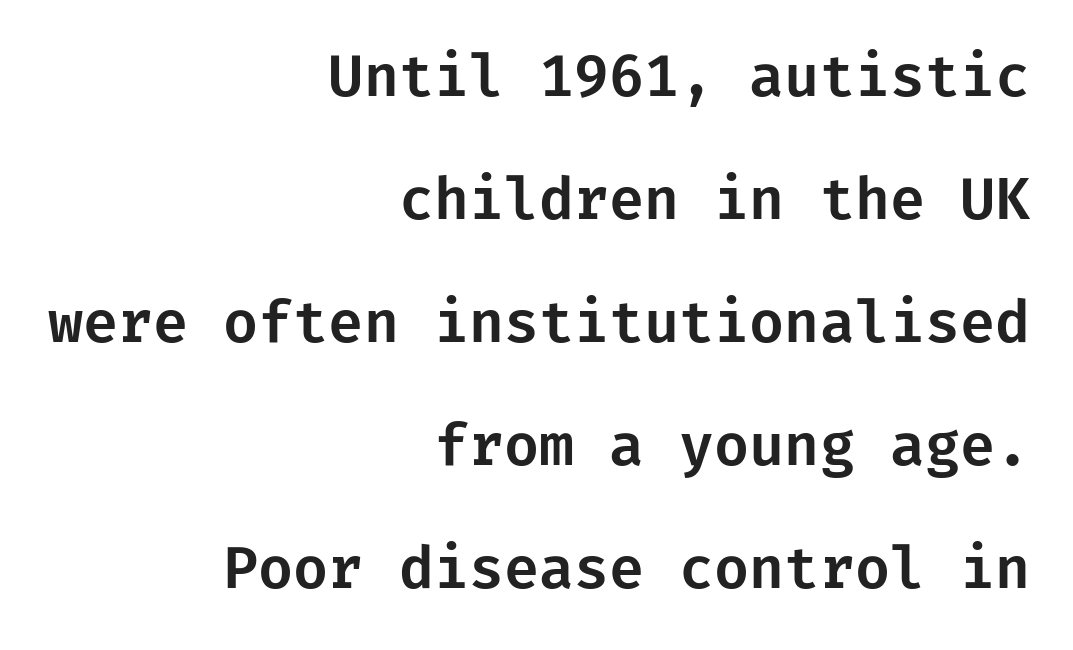
{"serif": "no", "italic": "no", "width": "normal", "stroke_contrast": "low", "x_height": "medium", "underline": "no", "align": "right", "line_spacing": "loose", "line_spacing_ratio": 2.16, "letter_spacing": "normal", "letter_spacing_em": 0.0, "glyph_px": 57}
